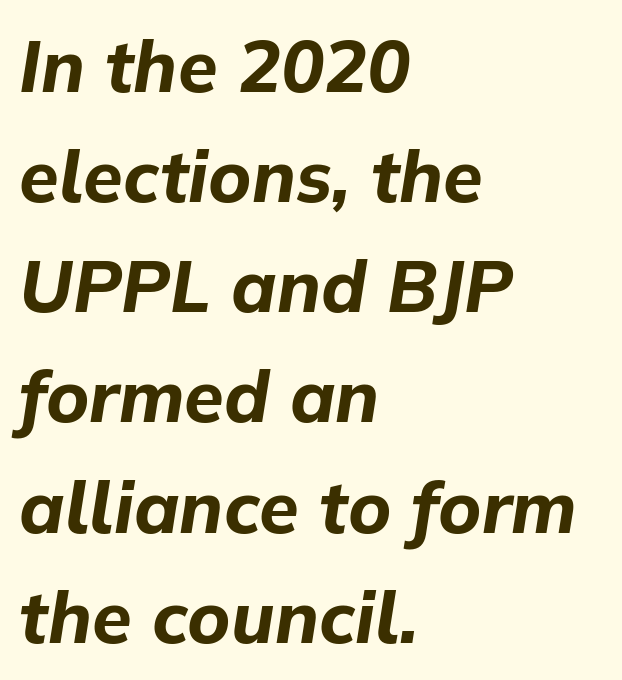
{"italic": "yes", "lean": "right", "slant_degrees": 9, "bold": "yes", "weight": "bold", "width": "normal", "stroke_contrast": "low", "x_height": "medium", "monospaced": "no", "underline": "no", "align": "left", "line_spacing": "normal", "line_spacing_ratio": 1.53, "letter_spacing": "normal", "letter_spacing_em": 0.0, "glyph_px": 72}
